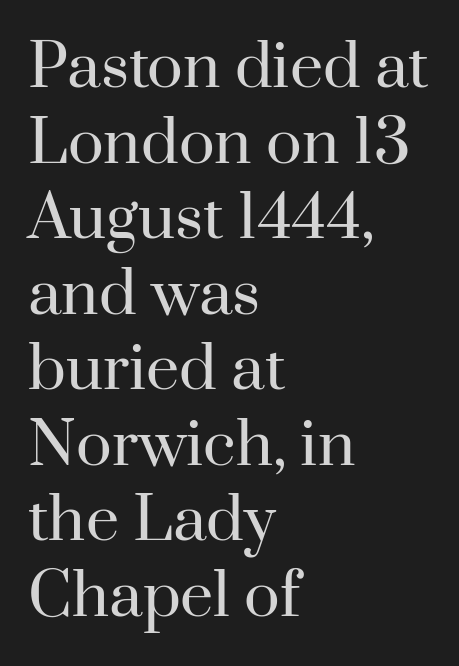
Q: Is the text bold? A: No.
Q: Is the text italic (slanted)? A: No, it is upright.
Q: Is the typeface a serif or a sans-serif typeface? A: Serif.
Q: Is the text underlined? A: No.
Q: How is the paragraph aligned? A: Left-aligned.
Q: Is the spacing between letters normal or unusually wide? A: Normal.
Q: Is the spacing between lines tight, normal or loose? A: Normal.
Q: Width (condensed, normal, or wide)? A: Normal.
Q: Stroke contrast? A: High.
Q: x-height? A: Small.
Q: Monospaced? A: No.
